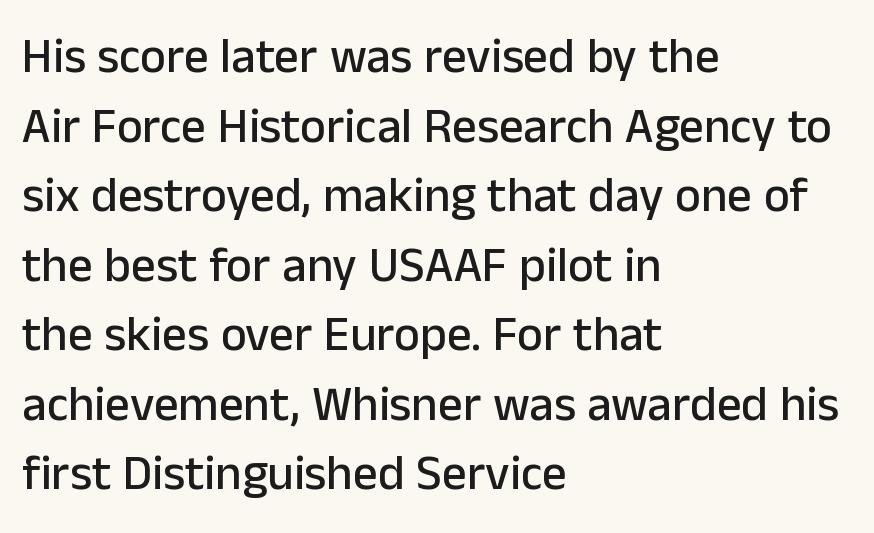
Q: Is the text italic (slanted)? A: No, it is upright.
Q: Is the typeface a serif or a sans-serif typeface? A: Sans-serif.
Q: Is the text underlined? A: No.
Q: How is the paragraph aligned? A: Left-aligned.
Q: Is the spacing between letters normal or unusually wide? A: Normal.
Q: Is the spacing between lines tight, normal or loose? A: Normal.
Q: Width (condensed, normal, or wide)? A: Normal.
Q: Stroke contrast? A: Low.
Q: x-height? A: Medium.
Q: Monospaced? A: No.
